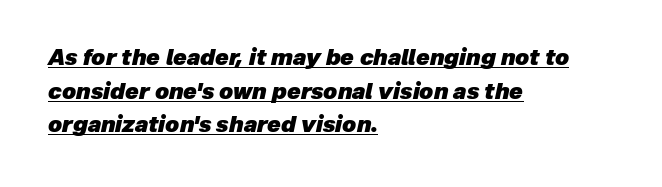
{"italic": "yes", "lean": "right", "slant_degrees": 12, "bold": "yes", "underline": "yes", "align": "left", "line_spacing": "normal", "line_spacing_ratio": 1.53, "letter_spacing": "normal", "letter_spacing_em": 0.0, "glyph_px": 22}
